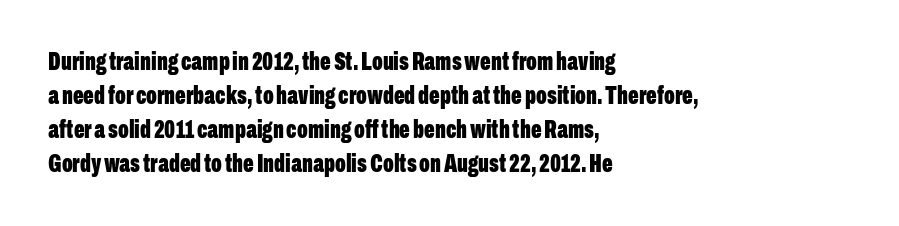
{"italic": "no", "bold": "yes", "underline": "no", "align": "left", "line_spacing": "normal", "line_spacing_ratio": 1.36, "letter_spacing": "normal", "letter_spacing_em": 0.0, "glyph_px": 25}
